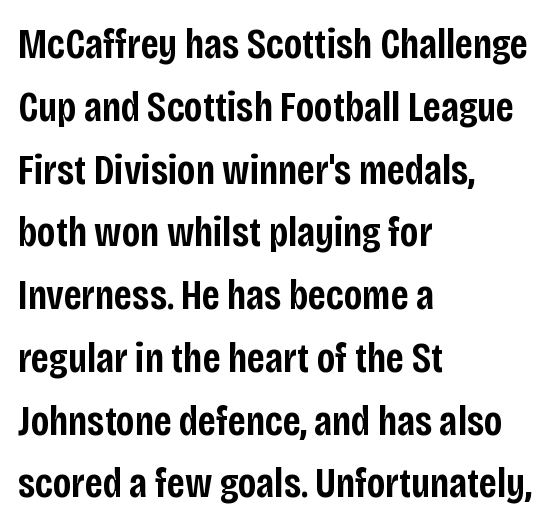
{"serif": "no", "italic": "no", "bold": "semi", "weight": "semibold", "width": "condensed", "stroke_contrast": "low", "x_height": "large", "monospaced": "no", "underline": "no", "align": "left", "line_spacing": "normal", "line_spacing_ratio": 1.46, "letter_spacing": "normal", "letter_spacing_em": 0.0, "glyph_px": 43}
